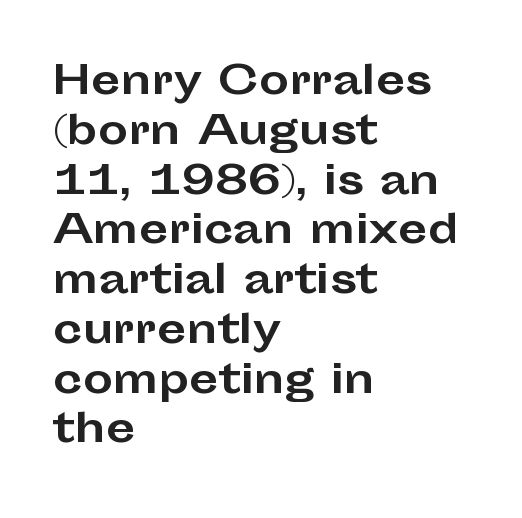
Q: Is the text bold? A: Yes.
Q: Is the text italic (slanted)? A: No, it is upright.
Q: Is the typeface a serif or a sans-serif typeface? A: Sans-serif.
Q: Is the text underlined? A: No.
Q: How is the paragraph aligned? A: Left-aligned.
Q: Is the spacing between letters normal or unusually wide? A: Normal.
Q: Is the spacing between lines tight, normal or loose? A: Normal.
Q: Width (condensed, normal, or wide)? A: Wide.
Q: Stroke contrast? A: Low.
Q: x-height? A: Medium.
Q: Monospaced? A: No.
